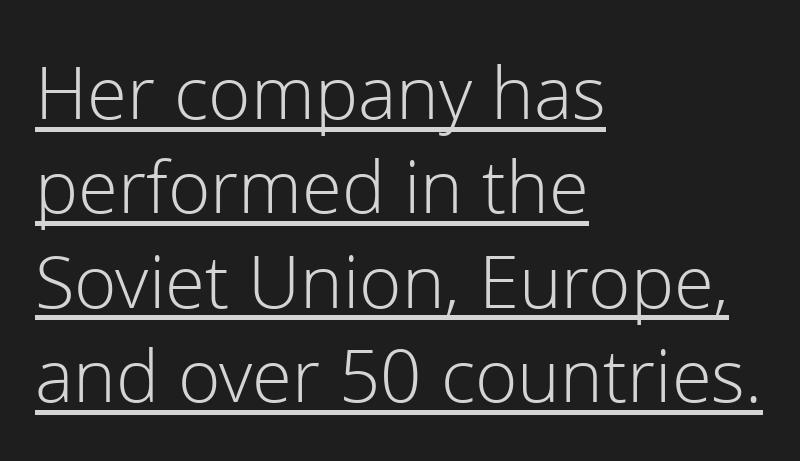
Q: Is the text bold? A: No.
Q: Is the text italic (slanted)? A: No, it is upright.
Q: Is the typeface a serif or a sans-serif typeface? A: Sans-serif.
Q: Is the text underlined? A: Yes.
Q: How is the paragraph aligned? A: Left-aligned.
Q: Is the spacing between letters normal or unusually wide? A: Normal.
Q: Width (condensed, normal, or wide)? A: Normal.
Q: Stroke contrast? A: Low.
Q: x-height? A: Medium.
Q: Monospaced? A: No.
